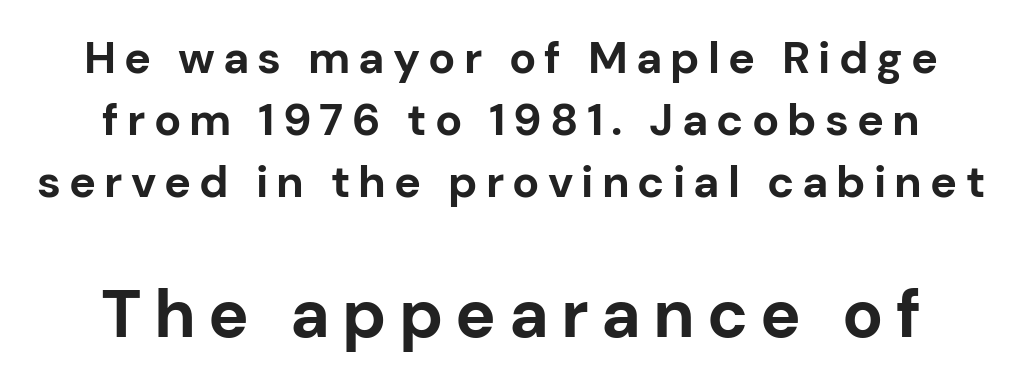
{"serif": "no", "italic": "no", "bold": "yes", "weight": "bold", "width": "normal", "stroke_contrast": "low", "x_height": "medium", "monospaced": "no", "underline": "no", "align": "center", "line_spacing": "normal", "line_spacing_ratio": 1.38, "larger_block": "second", "size_ratio": 1.51, "glyph_px": 68}
